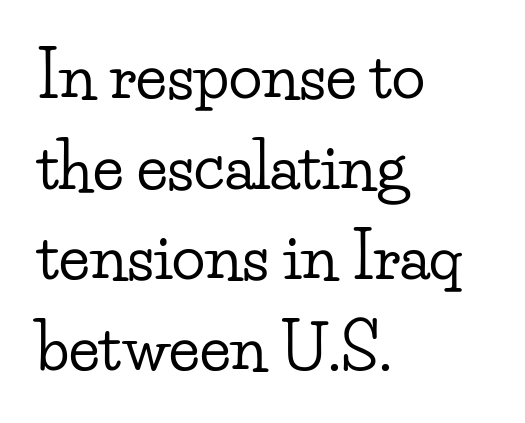
Q: Is the text italic (slanted)? A: No, it is upright.
Q: Is the typeface a serif or a sans-serif typeface? A: Serif.
Q: Is the text underlined? A: No.
Q: How is the paragraph aligned? A: Left-aligned.
Q: Is the spacing between letters normal or unusually wide? A: Normal.
Q: Is the spacing between lines tight, normal or loose? A: Normal.
Q: Width (condensed, normal, or wide)? A: Wide.
Q: Stroke contrast? A: Low.
Q: x-height? A: Small.
Q: Monospaced? A: No.
